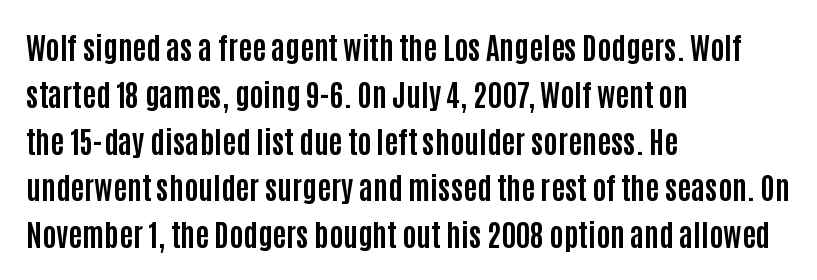
Posture: vertical. The words here are not underlined. Spacing verdict: proportional, widths tailored to each character. Here the glyphs are tracked normally, forming tight word shapes. Type style note: lacks serifs.
